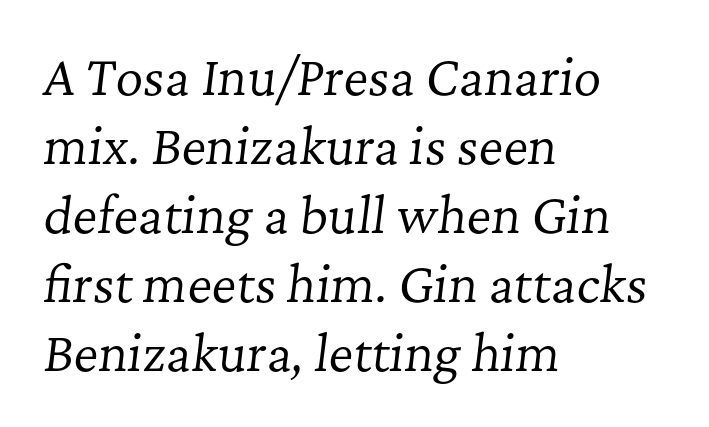
This rendering leaves character spacing at its baseline value. No heavy texture on the line: the type isn't bold. Does the copy run flush right? No — it runs flush left. Every character sits at an angle, as italics do.
